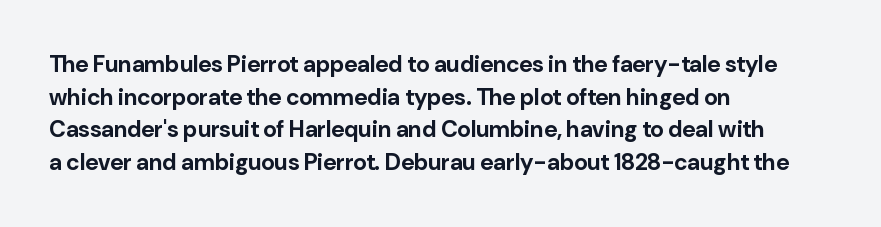
Here the glyphs are tracked normally, forming tight word shapes. One-word summary of the alignment: left. In terms of posture, this sample is upright. Notice how thick the strokes are: this is what a full bold looks like. The lines sit at an ordinary, default distance from one another.
